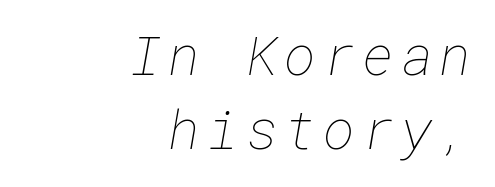
Q: Is the text bold? A: No.
Q: Is the text underlined? A: No.
Q: How is the paragraph aligned? A: Right-aligned.
Q: Is the spacing between lines tight, normal or loose? A: Normal.
Q: Width (condensed, normal, or wide)? A: Normal.
Q: Stroke contrast? A: Low.
Q: x-height? A: Medium.
